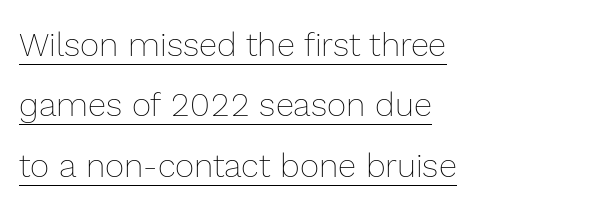
Quick note: underline on. Caption: face not bold, strokes unweighted. These lines are rendered in a variable-pitch font. This sample uses an upright cut, with every glyph sitting square on the baseline. Casual observation: everything's shoved over to the left. This sample uses plain, unmodified letter spacing.
